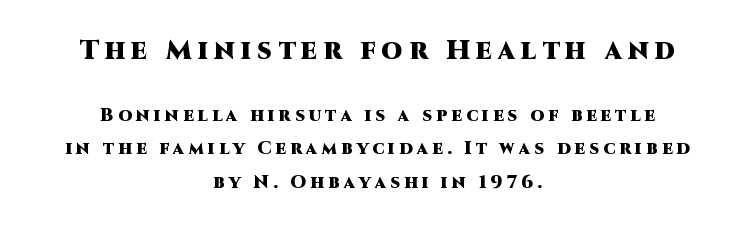
Q: Is the text bold? A: Yes.
Q: Is the text italic (slanted)? A: No, it is upright.
Q: Is the text underlined? A: No.
Q: How is the paragraph aligned? A: Centered.
Q: Is the spacing between letters normal or unusually wide? A: Unusually wide.
Q: Which block of text is set in a larger size, the first (top) or the second (bottom)? A: The first (top) one.
